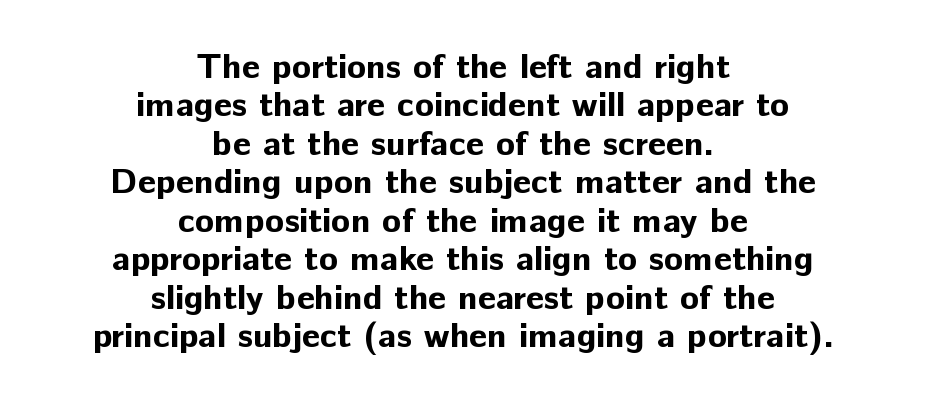
{"serif": "no", "italic": "no", "bold": "yes", "weight": "bold", "width": "normal", "stroke_contrast": "low", "x_height": "medium", "monospaced": "no", "underline": "no", "align": "center", "line_spacing": "tight", "line_spacing_ratio": 1.1, "letter_spacing": "normal", "letter_spacing_em": 0.0, "glyph_px": 35}
